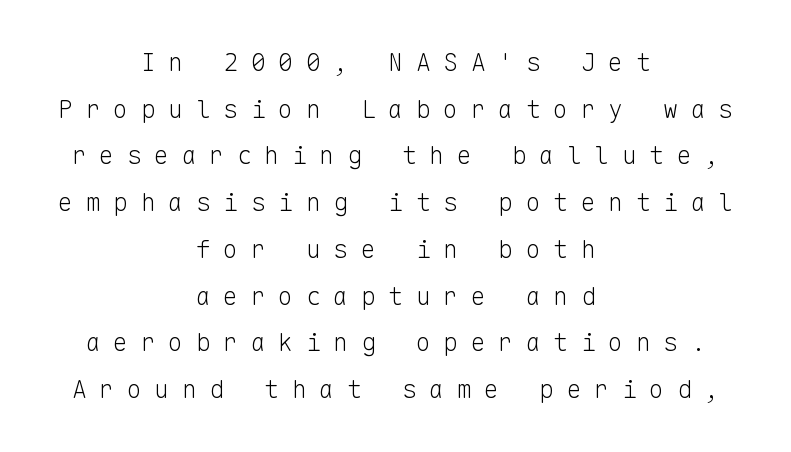
{"italic": "no", "bold": "no", "underline": "no", "align": "center", "line_spacing_ratio": 1.87, "letter_spacing": "wide", "letter_spacing_em": 0.5, "glyph_px": 25}
